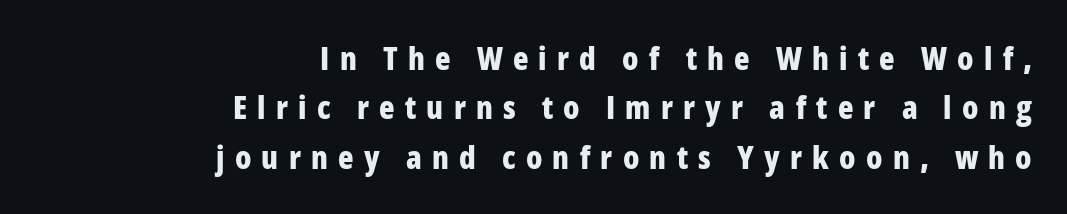
The image shows 32 px bold, condensed sans-serif type, upright; set right-aligned, normal line spacing (1.54x), unusually wide letter spacing (+0.32 em), not underlined; low stroke contrast and a medium x-height.
